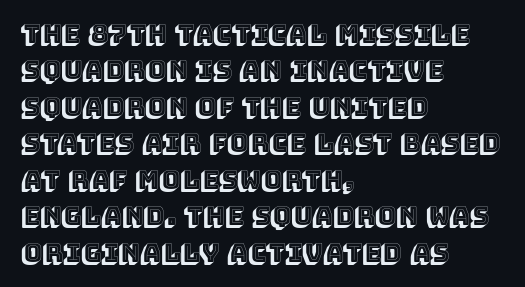
Plain, unruled lines of type. The type is set solid horizontally, with unmodified tracking. Tall strokes in this sample are plumb rather than angled. Regarding leading, the lines here are spaced in the standard way.
